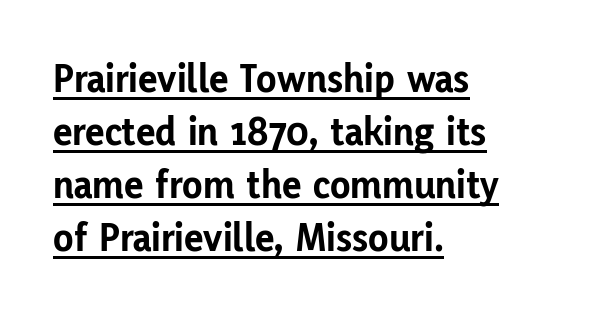
The face used here appears with an underline applied. Is there any slant? The stems are plumb. Heft: maximum for text — a bold. Nope, no serifs anywhere on these letters.
